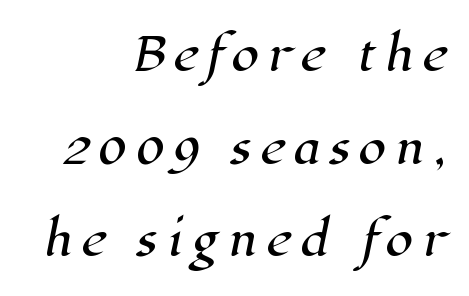
{"serif": "yes", "width": "normal", "stroke_contrast": "high", "x_height": "medium", "monospaced": "no", "underline": "no", "align": "right", "line_spacing": "loose", "line_spacing_ratio": 2.06, "glyph_px": 45}
